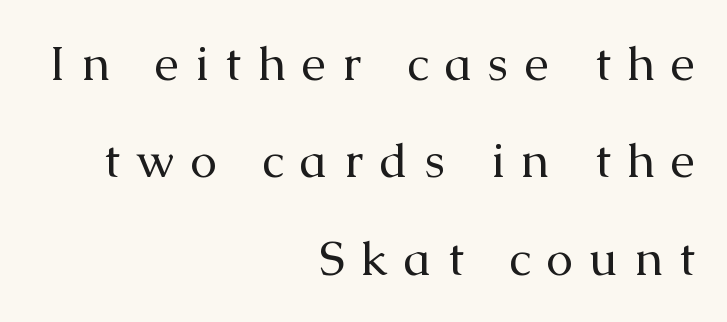
The image shows 48 px regular-weight serif type, upright; set right-aligned, loose line spacing (2.03x), unusually wide letter spacing (+0.34 em), not underlined; medium stroke contrast and a medium x-height.
